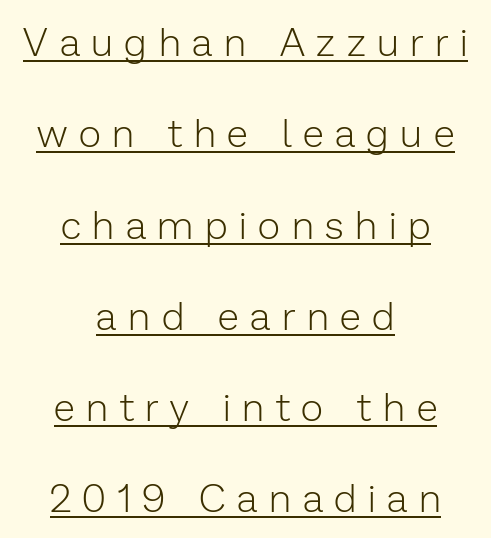
{"serif": "no", "italic": "no", "bold": "no", "weight": "light", "width": "normal", "stroke_contrast": "low", "x_height": "medium", "monospaced": "no", "underline": "yes", "align": "center", "line_spacing": "loose", "line_spacing_ratio": 2.34, "letter_spacing": "wide", "letter_spacing_em": 0.3, "glyph_px": 39}
